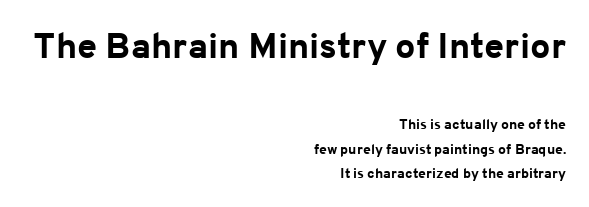
Ordinary non-slanted type is in use. The compositor pushed each line to the right boundary. The emphasis by scale lands on block number one, above. A typesetter would call this proportional, since set widths differ per character. Glance below the letters and you will spot only blank space.
